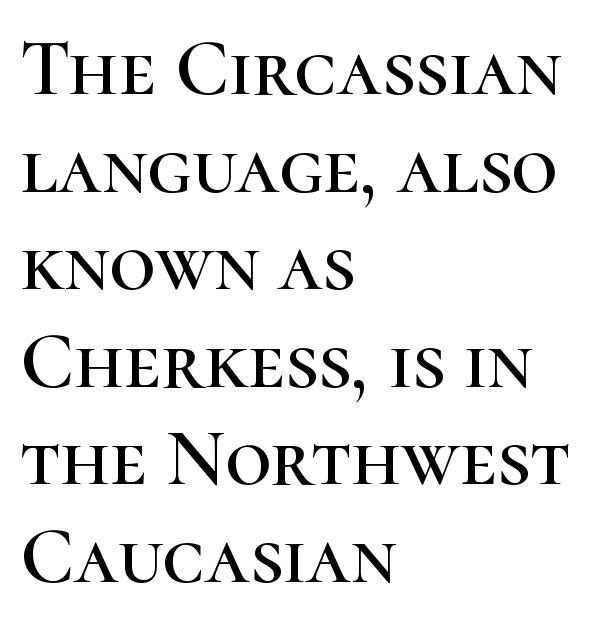
Q: Is the text italic (slanted)? A: No, it is upright.
Q: Is the typeface a serif or a sans-serif typeface? A: Serif.
Q: Is the text underlined? A: No.
Q: How is the paragraph aligned? A: Left-aligned.
Q: Is the spacing between letters normal or unusually wide? A: Normal.
Q: Width (condensed, normal, or wide)? A: Normal.
Q: Stroke contrast? A: High.
Q: x-height? A: Medium.
Q: Monospaced? A: No.
